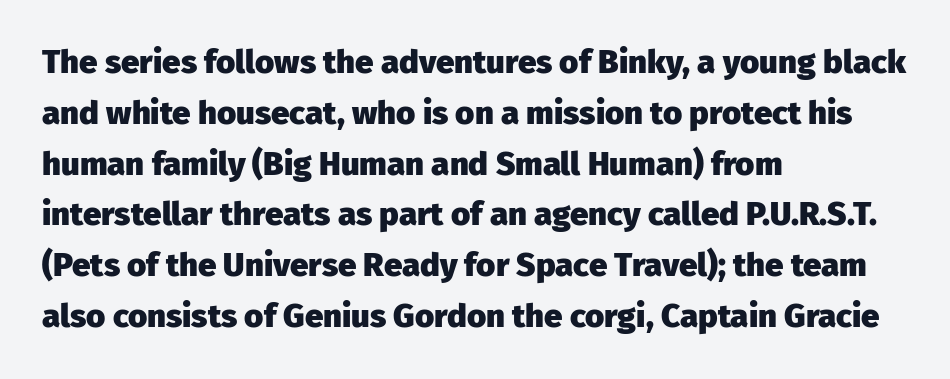
Look at the bottom of the vertical strokes: they stop flat, with no serifs. Where is the straight margin? On the left. How are the letters spaced? Ordinarily, with no added tracking. Rendered with straight, roman letterforms.
